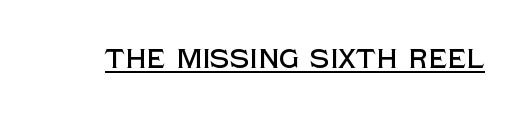
Q: Is the text italic (slanted)? A: No, it is upright.
Q: Is the text underlined? A: Yes.
Q: Is the spacing between letters normal or unusually wide? A: Normal.
